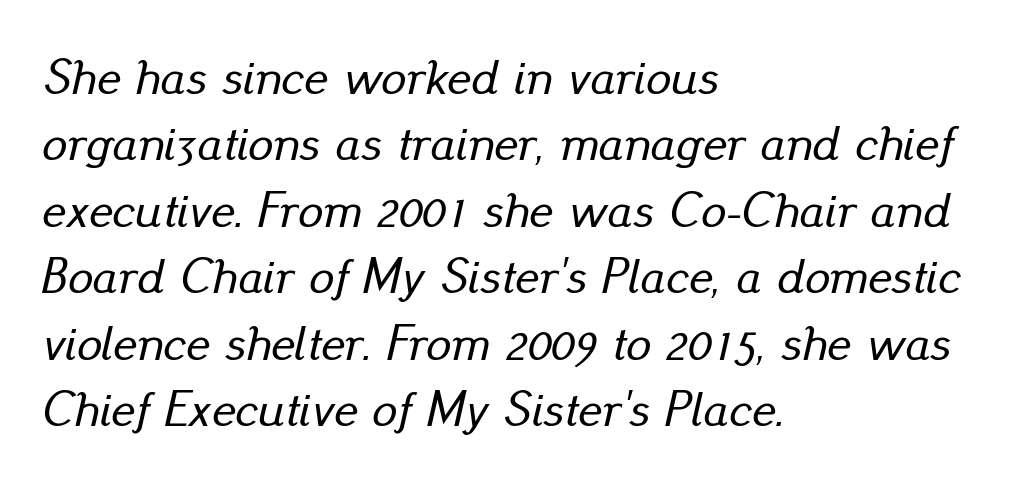
{"italic": "yes", "lean": "right", "slant_degrees": 13, "width": "normal", "stroke_contrast": "low", "x_height": "small", "monospaced": "no", "underline": "no", "align": "left", "line_spacing": "normal", "line_spacing_ratio": 1.33, "letter_spacing": "normal", "letter_spacing_em": 0.0, "glyph_px": 50}
